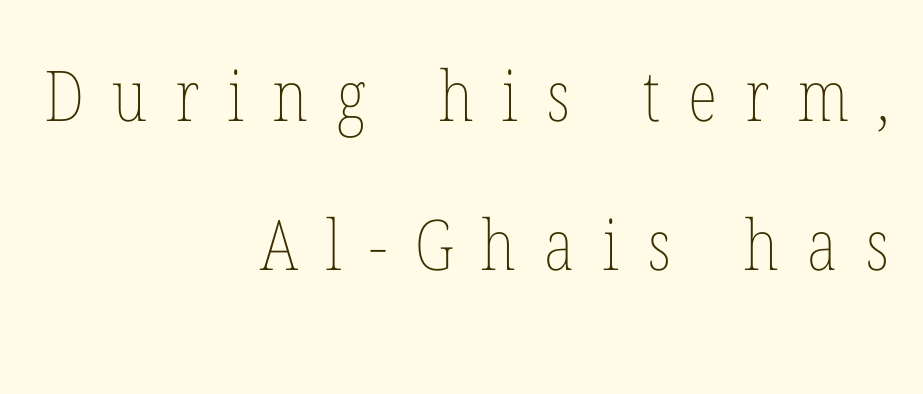
Lines of text with bare space underneath. You could not count columns in this text — the font is proportionally spaced. A student would call this right alignment; a typographer would say flush right, rag left. Style check: upright. The rendering uses a large line-height, opening up the rows.
